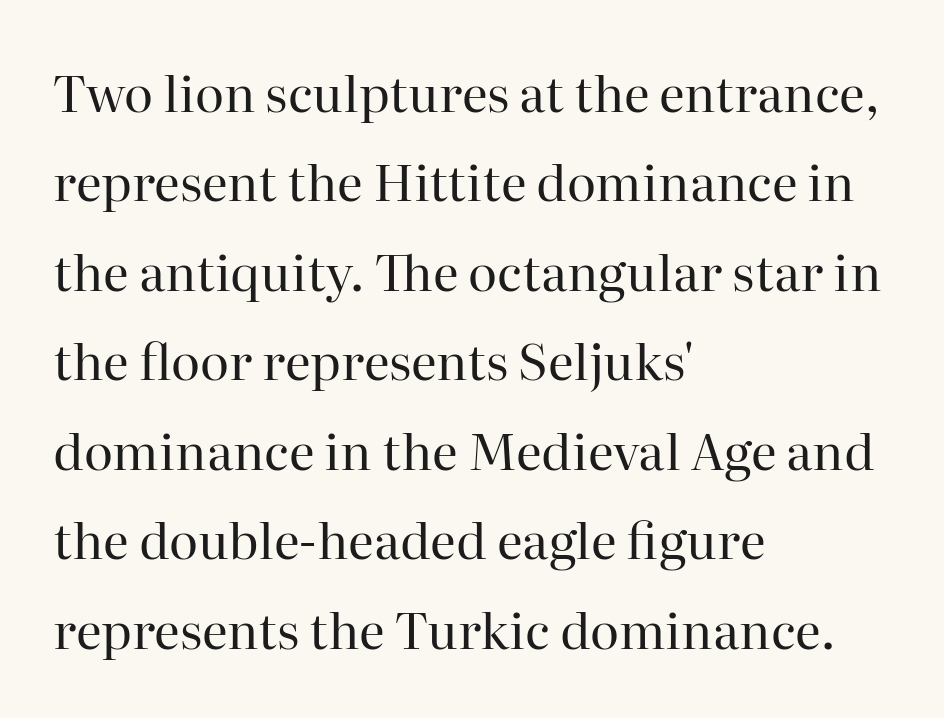
Yep, those are serifs on the letters. The gap between lines stays unmarked. The compositor pushed each line to the left boundary. Here the designer chose a conventional face with non-uniform glyph widths. Every stem runs plumb, perpendicular to the baseline. This sample uses plain, unmodified letter spacing.
